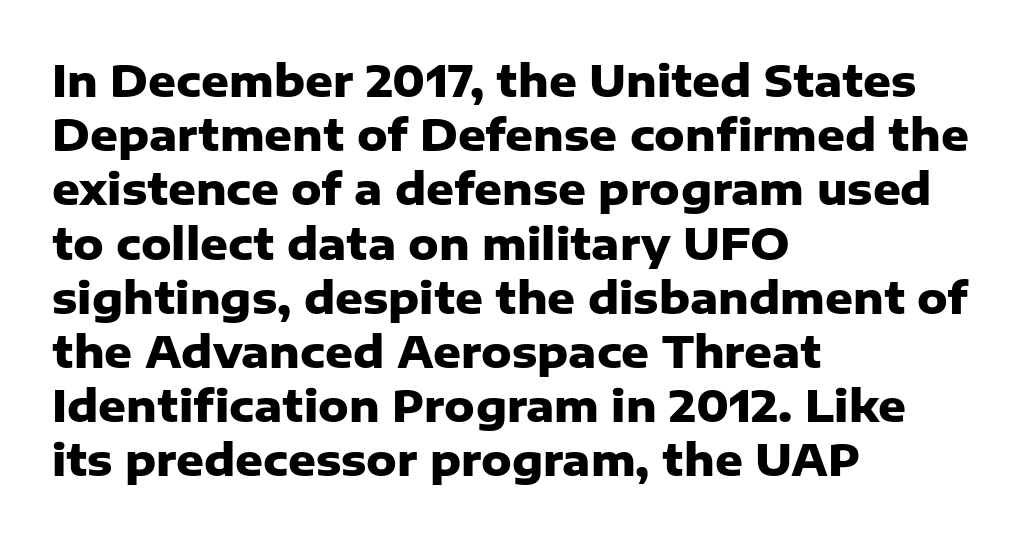
Looks like regular typesetting: each glyph gets only the width it needs. Italic: no, the glyphs are upright roman. Set as a true bold cut, around the 700 mark. Glance below the letters and you will spot only blank space. Whoever set this chose a conventional vertical rhythm. Line starts are locked; line ends wander.
